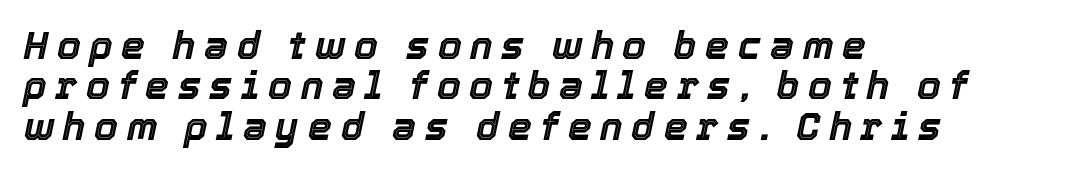
Q: Is the text italic (slanted)? A: Yes, it leans right by about 12 degrees.
Q: Is the text underlined? A: No.
Q: How is the paragraph aligned? A: Left-aligned.
Q: Is the spacing between letters normal or unusually wide? A: Unusually wide.
Q: Is the spacing between lines tight, normal or loose? A: Tight.
Q: Width (condensed, normal, or wide)? A: Normal.
Q: x-height? A: Medium.
Q: Monospaced? A: No.
